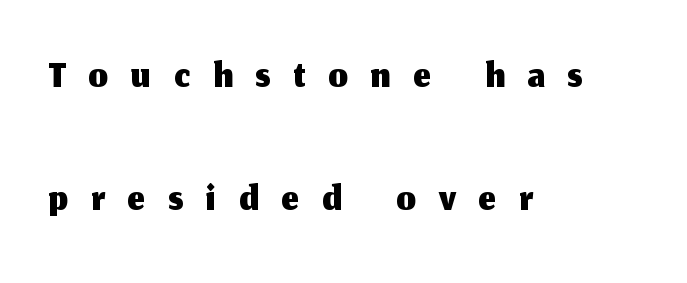
Q: Is the text italic (slanted)? A: No, it is upright.
Q: Is the typeface a serif or a sans-serif typeface? A: Sans-serif.
Q: Is the text underlined? A: No.
Q: How is the paragraph aligned? A: Left-aligned.
Q: Is the spacing between letters normal or unusually wide? A: Unusually wide.
Q: Is the spacing between lines tight, normal or loose? A: Loose.
Q: Width (condensed, normal, or wide)? A: Normal.
Q: Stroke contrast? A: Medium.
Q: x-height? A: Medium.
Q: Monospaced? A: No.
